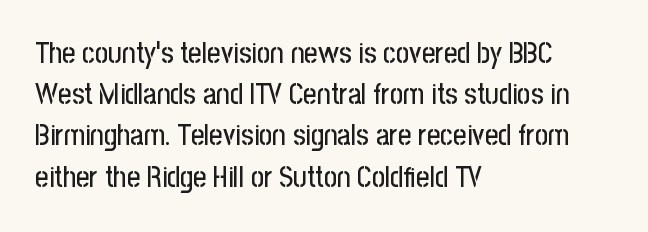
{"serif": "no", "italic": "no", "width": "condensed", "stroke_contrast": "low", "x_height": "medium", "monospaced": "no", "underline": "no", "align": "left", "line_spacing": "normal", "line_spacing_ratio": 1.42, "letter_spacing": "normal", "letter_spacing_em": 0.0, "glyph_px": 29}
